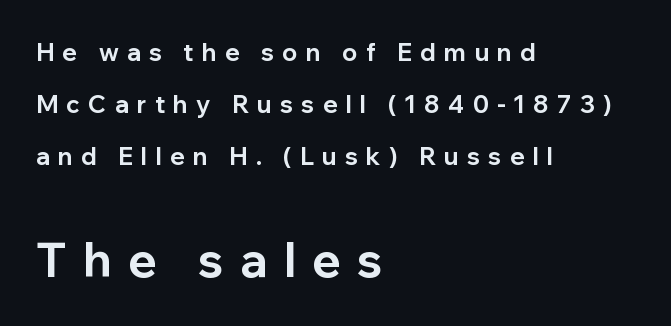
The image shows 47 px bold sans-serif type, upright; set left-aligned, loose line spacing (2.16x), unusually wide letter spacing (+0.35 em), not underlined; the second (bottom) block is 1.96x larger; low stroke contrast and a medium x-height.
